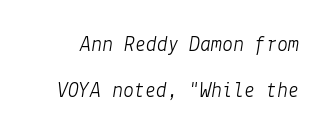
Q: Is the text bold? A: No.
Q: Is the text italic (slanted)? A: Yes, it leans right by about 9 degrees.
Q: Is the text underlined? A: No.
Q: Is the spacing between letters normal or unusually wide? A: Normal.
Q: Is the spacing between lines tight, normal or loose? A: Loose.
